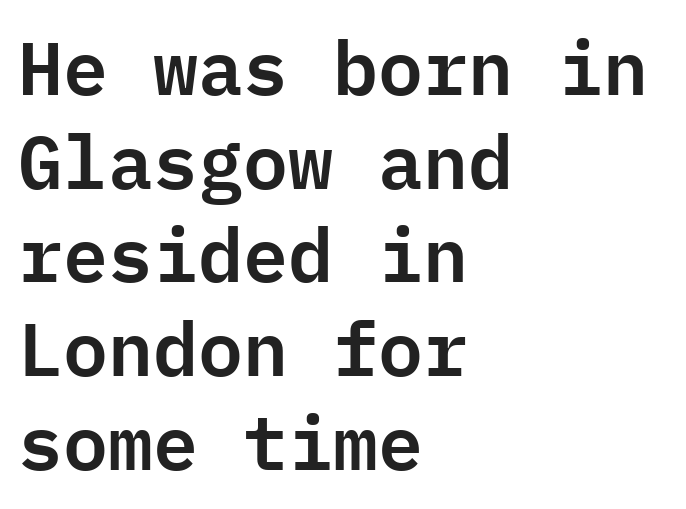
The paragraph shown leans on its left margin. No italicization has been applied; the sample stays upright. Note the uniform advance width — an 'i' takes as much space as an 'm'. Regular leading.
